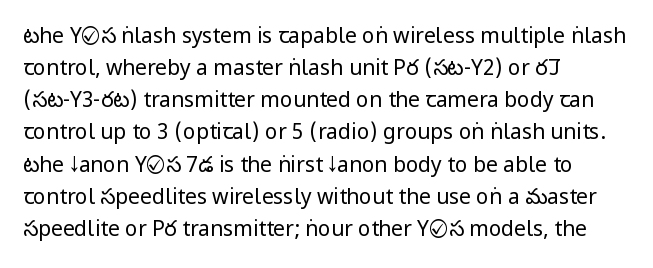
{"italic": "no", "bold": "no", "underline": "no", "align": "left", "line_spacing": "normal", "line_spacing_ratio": 1.53, "letter_spacing": "normal", "letter_spacing_em": 0.0, "glyph_px": 21}
